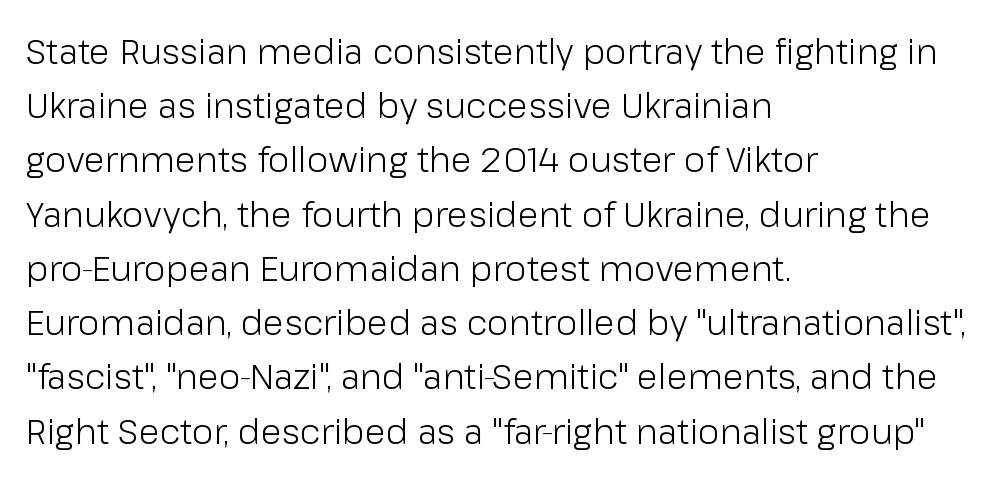
The image shows 35 px light sans-serif type, upright; set left-aligned, normal line spacing (1.55x), normal letter spacing, not underlined; low stroke contrast and a medium x-height.
